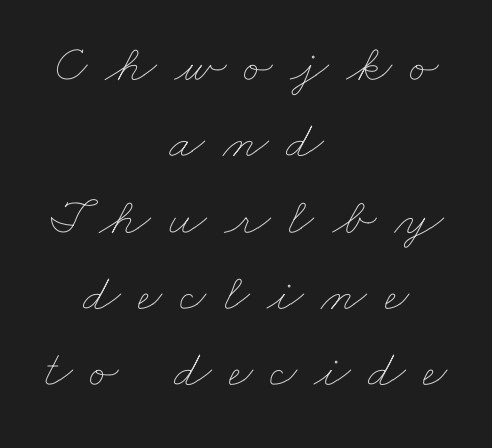
Q: Is the text bold? A: No.
Q: Is the text underlined? A: No.
Q: How is the paragraph aligned? A: Centered.
Q: Is the spacing between letters normal or unusually wide? A: Unusually wide.
Q: Is the spacing between lines tight, normal or loose? A: Normal.
Q: Width (condensed, normal, or wide)? A: Wide.
Q: Stroke contrast? A: Low.
Q: x-height? A: Small.
Q: Monospaced? A: No.
